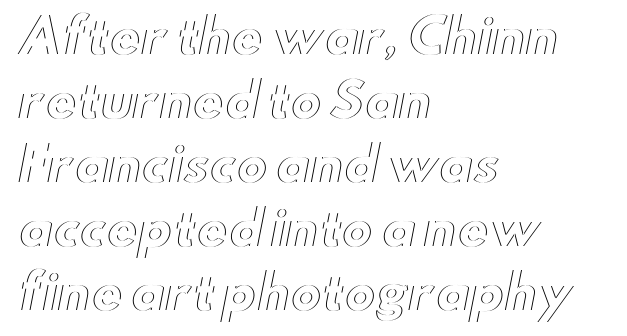
Only glyphs here, with clear space below each row. The horizontal fit of the characters is conventional and even. Regular leading. Character widths vary here, with narrow letters taking less room than wide ones. Caption: multi-line text, flush left, ragged right.
